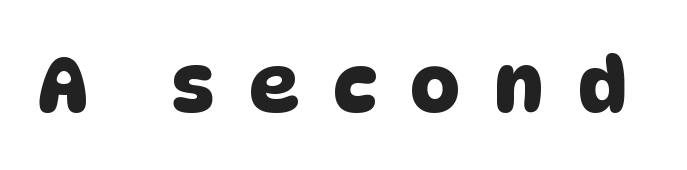
A typesetter would call this heavily tracked-out type. Nope, no serifs anywhere on these letters. The strip under each line holds only bare page. These lines are rendered in a variable-pitch font.
